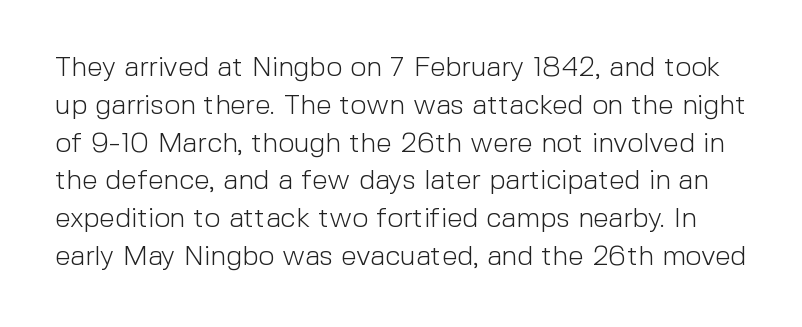
The image shows 28 px light sans-serif type, upright; set normal line spacing (1.35x), normal letter spacing, not underlined; a medium x-height.
